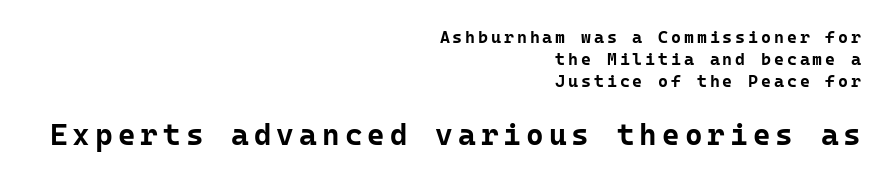
{"serif": "no", "italic": "no", "bold": "yes", "weight": "bold", "width": "normal", "stroke_contrast": "low", "x_height": "medium", "monospaced": "yes", "underline": "no", "align": "right", "line_spacing": "normal", "line_spacing_ratio": 1.29, "larger_block": "second", "size_ratio": 1.76, "glyph_px": 30}
